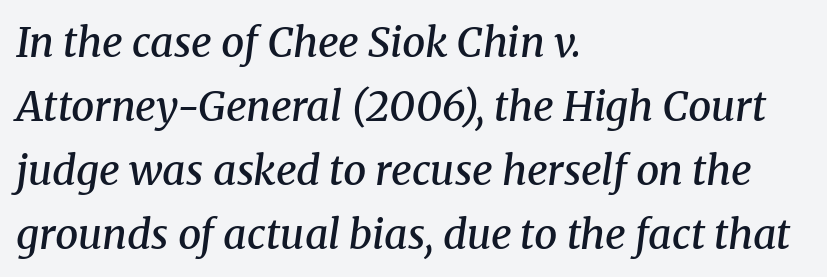
The image shows 41 px semibold serif type, italic (leaning right); set left-aligned, normal line spacing (1.56x), normal letter spacing, not underlined; medium stroke contrast and a medium x-height.
